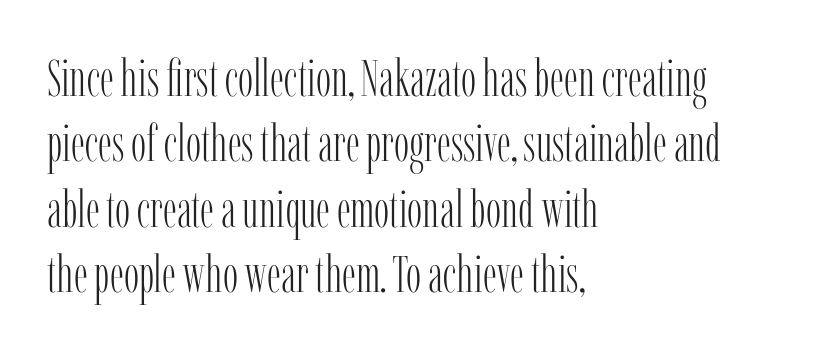
{"serif": "yes", "italic": "no", "bold": "no", "weight": "light", "width": "condensed", "stroke_contrast": "low", "x_height": "medium", "monospaced": "no", "underline": "no", "align": "left", "line_spacing": "normal", "line_spacing_ratio": 1.28, "letter_spacing": "normal", "letter_spacing_em": 0.0, "glyph_px": 51}
